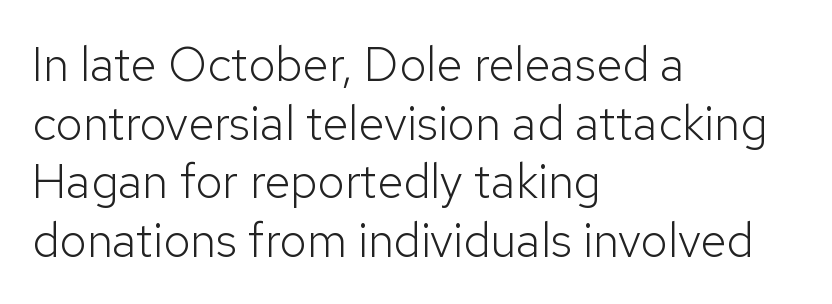
{"serif": "no", "italic": "no", "bold": "no", "weight": "light", "width": "normal", "stroke_contrast": "low", "x_height": "medium", "monospaced": "no", "underline": "no", "align": "left", "line_spacing_ratio": 1.22, "letter_spacing": "normal", "letter_spacing_em": 0.0, "glyph_px": 48}
